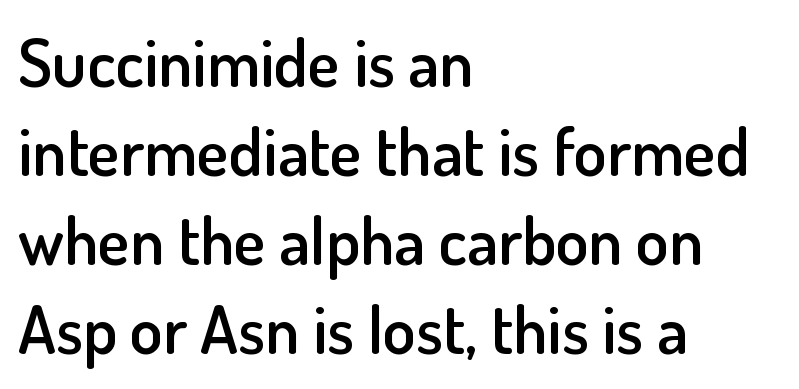
Q: Is the text bold? A: Semi-bold.
Q: Is the text italic (slanted)? A: No, it is upright.
Q: Is the typeface a serif or a sans-serif typeface? A: Sans-serif.
Q: Is the text underlined? A: No.
Q: How is the paragraph aligned? A: Left-aligned.
Q: Is the spacing between letters normal or unusually wide? A: Normal.
Q: Is the spacing between lines tight, normal or loose? A: Normal.
Q: Width (condensed, normal, or wide)? A: Normal.
Q: Stroke contrast? A: Low.
Q: x-height? A: Small.
Q: Monospaced? A: No.
